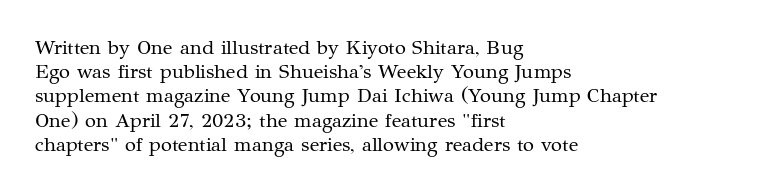
The image shows 20 px text type, upright; set left-aligned, line spacing 1.21x, normal letter spacing, not underlined.
